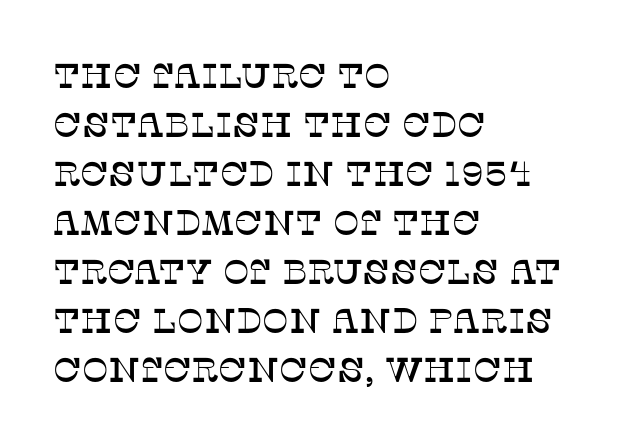
Type without underlining. What kind of face is this? One with serifs. Glyph-to-glyph distance matches everyday printed text. Looks like regular typesetting: each glyph gets only the width it needs. Horizontal alignment here is leftward, the default for most running prose. Leading matches the norm, producing a regular column.
